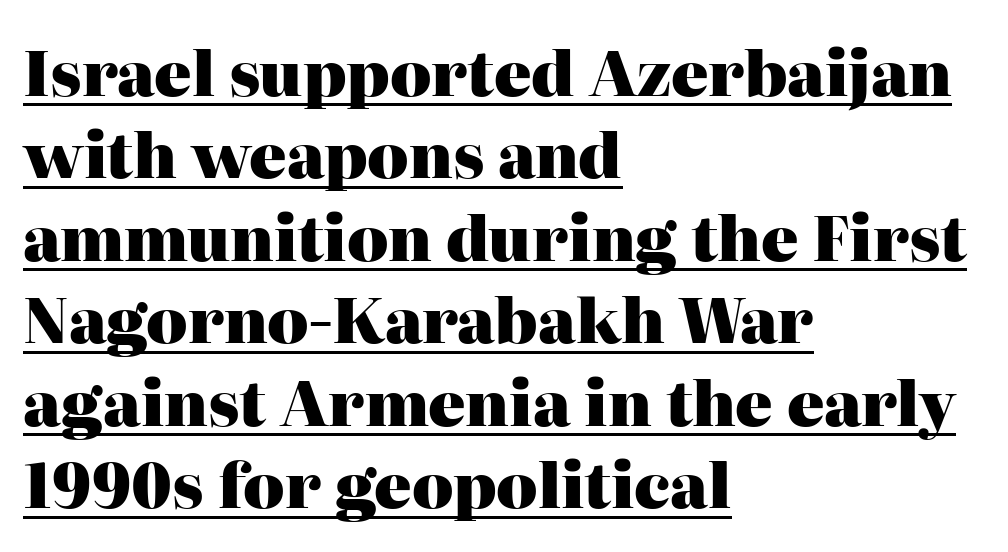
Q: Is the text bold? A: Yes.
Q: Is the text italic (slanted)? A: No, it is upright.
Q: Is the typeface a serif or a sans-serif typeface? A: Serif.
Q: Is the text underlined? A: Yes.
Q: How is the paragraph aligned? A: Left-aligned.
Q: Is the spacing between letters normal or unusually wide? A: Normal.
Q: Is the spacing between lines tight, normal or loose? A: Normal.
Q: Width (condensed, normal, or wide)? A: Normal.
Q: Stroke contrast? A: High.
Q: x-height? A: Medium.
Q: Monospaced? A: No.
